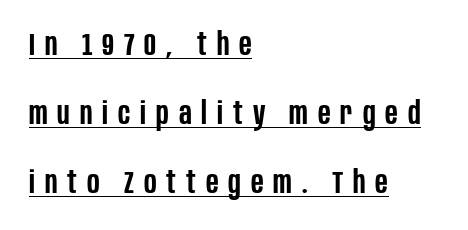
The image shows 32 px semibold, condensed sans-serif type, upright; set left-aligned, loose line spacing (2.15x), unusually wide letter spacing (+0.31 em), underlined; low stroke contrast and a large x-height.
